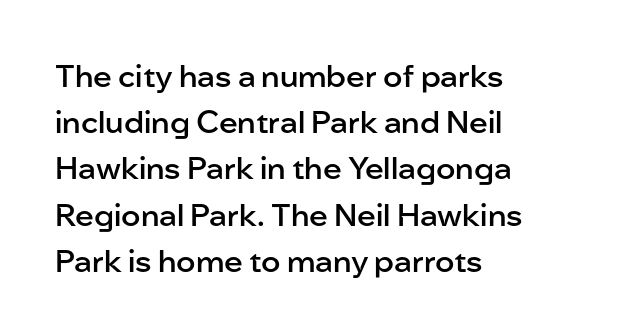
{"serif": "no", "italic": "no", "bold": "semi", "weight": "semibold", "width": "normal", "stroke_contrast": "low", "x_height": "medium", "monospaced": "no", "underline": "no", "align": "left", "line_spacing": "normal", "line_spacing_ratio": 1.49, "letter_spacing": "normal", "letter_spacing_em": 0.0, "glyph_px": 31}
